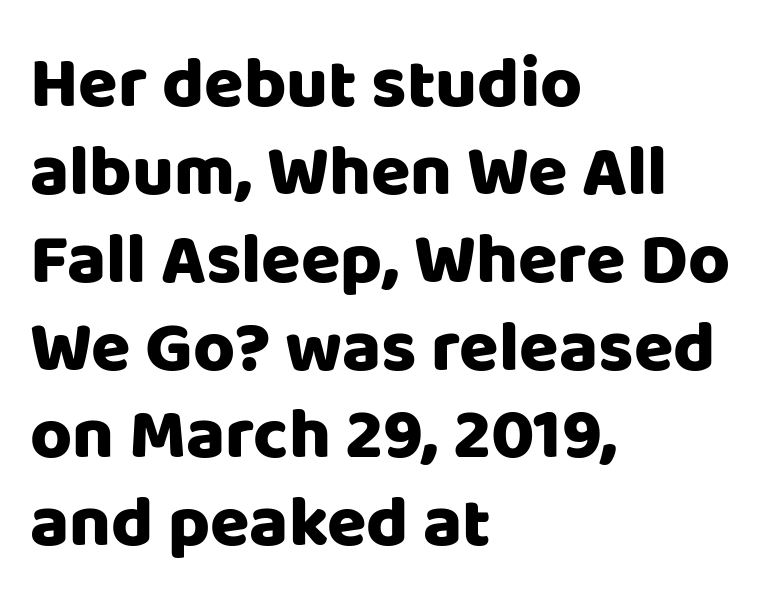
{"serif": "no", "italic": "no", "width": "normal", "stroke_contrast": "low", "x_height": "large", "monospaced": "no", "underline": "no", "align": "left", "line_spacing_ratio": 1.22, "letter_spacing": "normal", "letter_spacing_em": 0.0, "glyph_px": 72}
